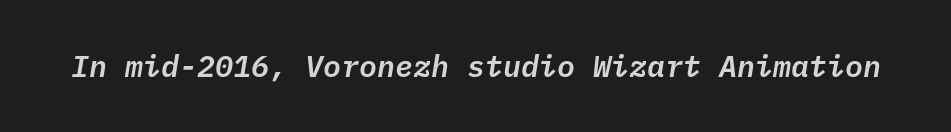
Q: Is the text italic (slanted)? A: Yes, it leans right by about 10 degrees.
Q: Is the text underlined? A: No.
Q: Is the spacing between letters normal or unusually wide? A: Normal.
Q: Width (condensed, normal, or wide)? A: Normal.
Q: Stroke contrast? A: Low.
Q: x-height? A: Medium.
Q: Monospaced? A: Yes.
